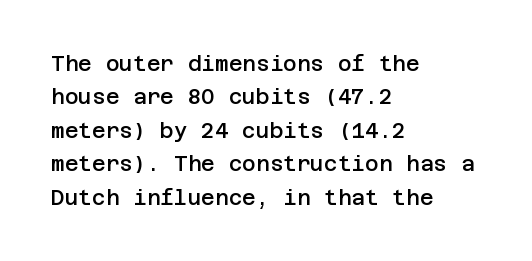
{"italic": "no", "bold": "semi", "underline": "no", "align": "left", "line_spacing": "normal", "line_spacing_ratio": 1.59, "letter_spacing": "normal", "letter_spacing_em": 0.0, "glyph_px": 21}
